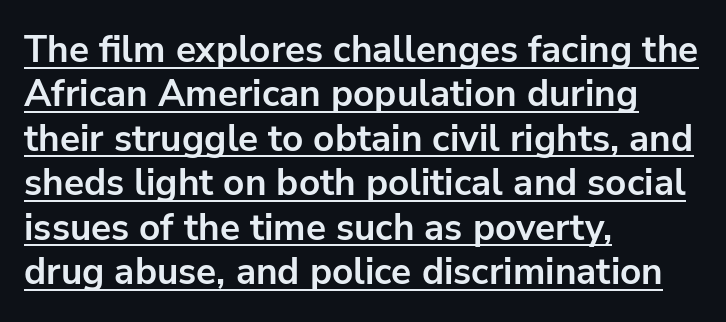
A typesetter would call this proportional, since set widths differ per character. Note: no serifs on the glyphs. Unlike italic type, these characters show no tilt at all. The glyphs have the mass of a bold cut. Casual observation: everything's shoved over to the left.
